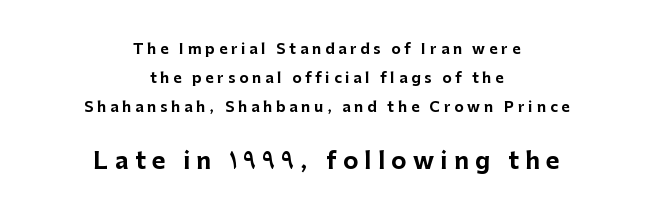
The image shows 23 px bold type, upright; set centered, loose line spacing (2.07x), unusually wide letter spacing (+0.28 em), not underlined; the second (bottom) block is 1.64x larger.
